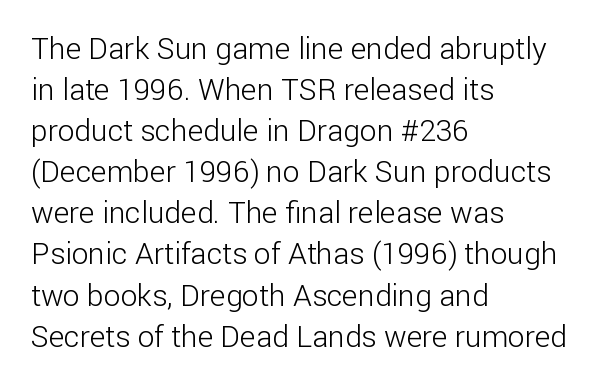
{"serif": "no", "italic": "no", "bold": "no", "weight": "light", "width": "normal", "stroke_contrast": "low", "x_height": "medium", "monospaced": "no", "underline": "no", "align": "left", "line_spacing": "normal", "line_spacing_ratio": 1.37, "letter_spacing": "normal", "letter_spacing_em": 0.0, "glyph_px": 30}
